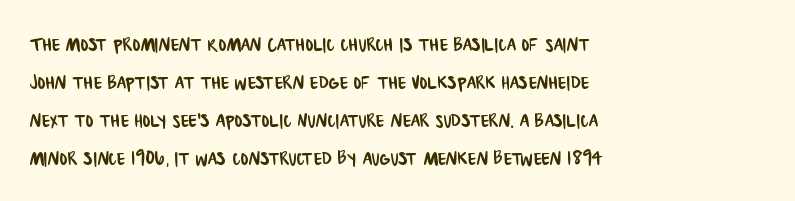
Q: Is the text underlined? A: No.
Q: How is the paragraph aligned? A: Left-aligned.
Q: Is the spacing between letters normal or unusually wide? A: Normal.
Q: Is the spacing between lines tight, normal or loose? A: Normal.
